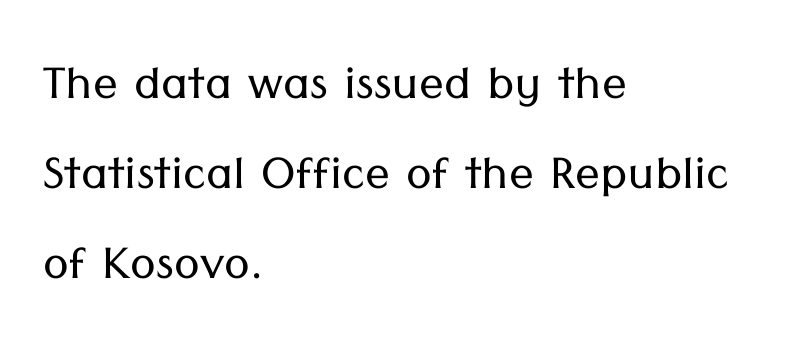
The image shows 62 px light sans-serif type, upright; set left-aligned, normal line spacing (1.45x), normal letter spacing, not underlined; low stroke contrast and a medium x-height.
